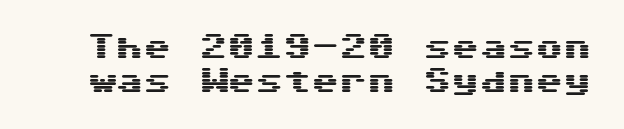
The image shows 28 px wide sans-serif type, upright; set line spacing 1.2x, normal letter spacing, not underlined; medium stroke contrast and a medium x-height.
